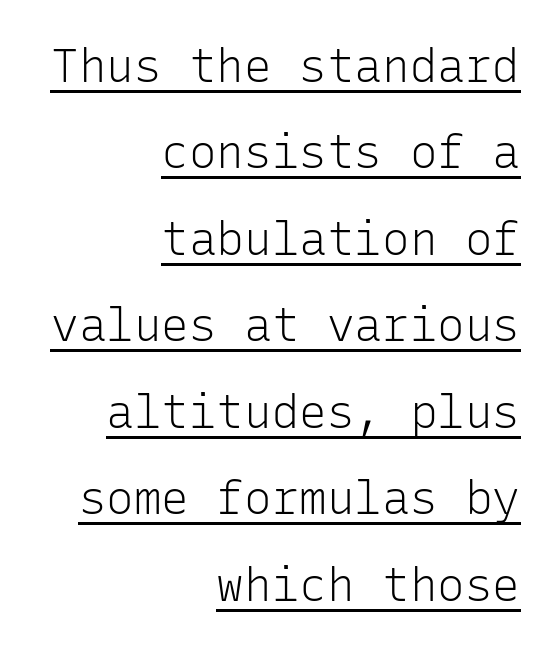
The image shows 46 px light sans-serif type, upright, monospaced; set right-aligned, line spacing 1.88x, normal letter spacing, underlined; low stroke contrast and a medium x-height.
